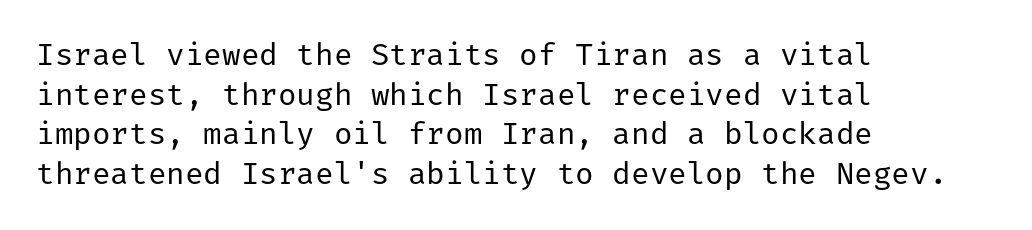
Q: Is the text bold? A: No.
Q: Is the text italic (slanted)? A: No, it is upright.
Q: Is the typeface a serif or a sans-serif typeface? A: Sans-serif.
Q: Is the text underlined? A: No.
Q: How is the paragraph aligned? A: Left-aligned.
Q: Is the spacing between letters normal or unusually wide? A: Normal.
Q: Is the spacing between lines tight, normal or loose? A: Normal.
Q: Width (condensed, normal, or wide)? A: Normal.
Q: Stroke contrast? A: Low.
Q: x-height? A: Medium.
